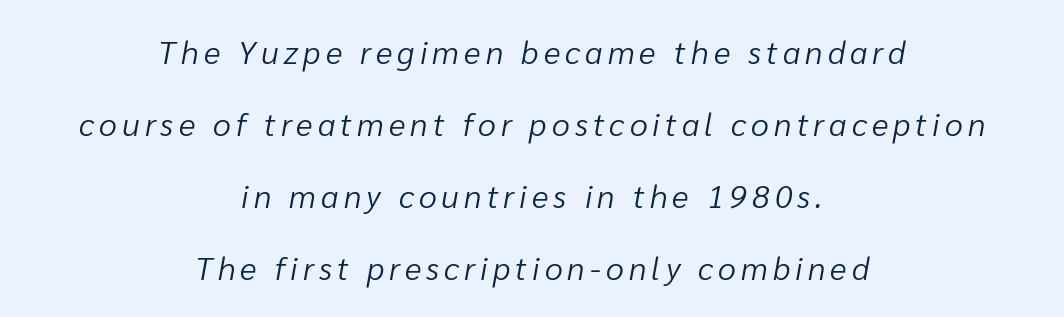
The image shows 32 px light type, italic (leaning right); set centered, loose line spacing (2.25x), not underlined; low stroke contrast and a medium x-height.
